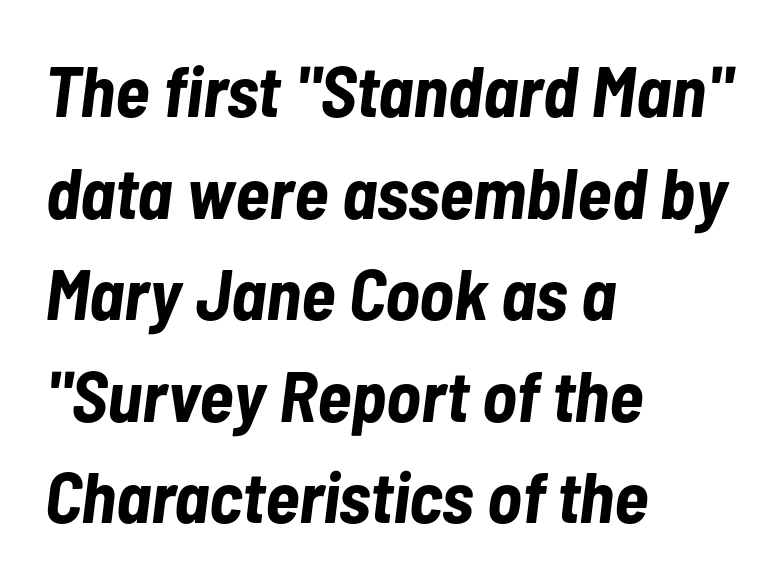
In terms of posture, this sample is oblique. Its strokes are broad and dark, the hallmark of bold type. A typesetter would call this proportional, since set widths differ per character. Decoration check: the copy has no underline. Leftover space on each line is placed entirely after the last word. Short note: letters normally spaced.
